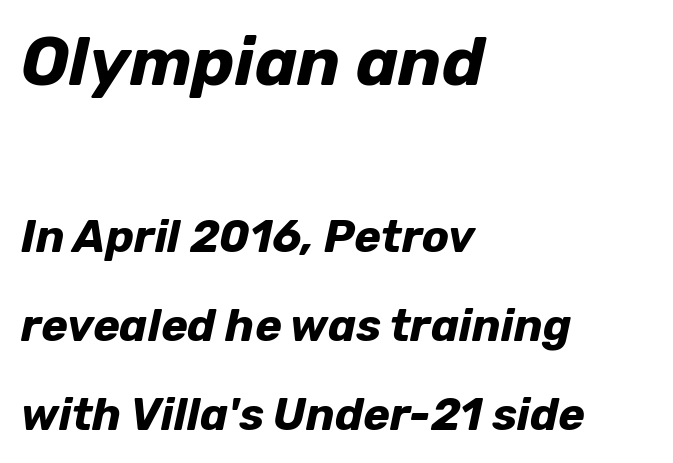
Caption: standard tracking, unaltered. Weight: bold. The specimen reads as italic at a glance. The zone under the glyphs is completely vacant. Reading top to bottom, the characters get smaller at the block break. Summary of vertical rhythm: relaxed, with wide interline spacing.
